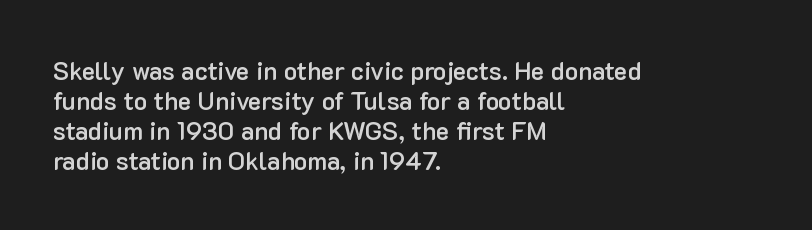
Q: Is the text bold? A: Semi-bold.
Q: Is the text italic (slanted)? A: No, it is upright.
Q: Is the text underlined? A: No.
Q: How is the paragraph aligned? A: Left-aligned.
Q: Is the spacing between letters normal or unusually wide? A: Normal.
